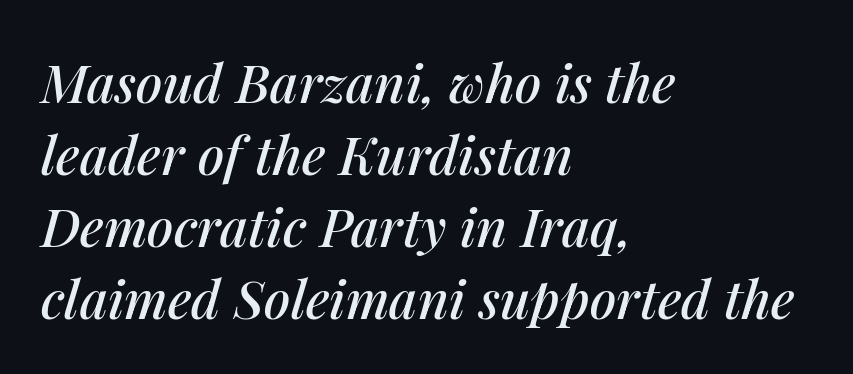
{"italic": "yes", "lean": "right", "slant_degrees": 14, "width": "normal", "stroke_contrast": "medium", "x_height": "medium", "monospaced": "no", "underline": "no", "align": "left", "line_spacing": "normal", "line_spacing_ratio": 1.36, "letter_spacing": "normal", "letter_spacing_em": 0.0, "glyph_px": 53}
